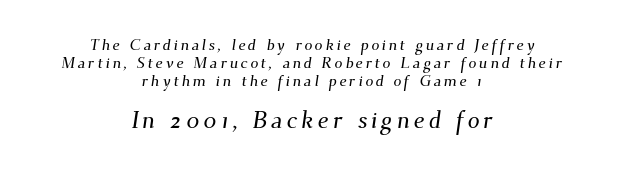
{"underline": "no", "align": "center", "line_spacing": "tight", "line_spacing_ratio": 1.13, "larger_block": "second", "size_ratio": 1.5, "glyph_px": 24}
